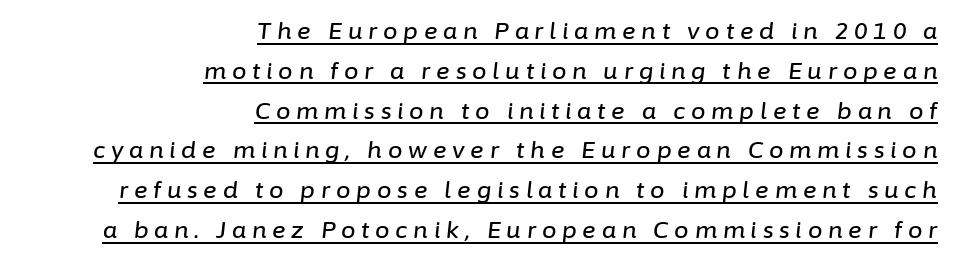
This sample uses expanded letter spacing, leaving extra air between glyphs. A typesetter would mark this as italic. One-word summary of the alignment: right. The specimen includes a rule beneath the text block's lines.
